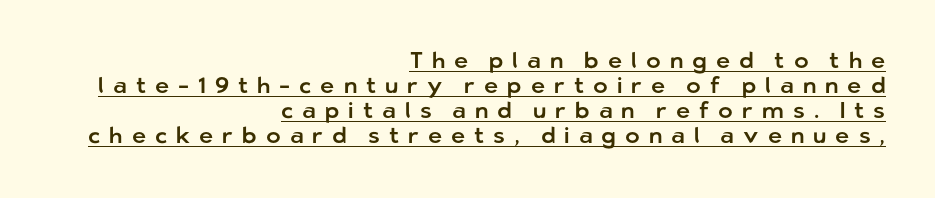
{"italic": "no", "underline": "yes", "align": "right", "line_spacing": "tight", "line_spacing_ratio": 1.13, "letter_spacing": "wide", "letter_spacing_em": 0.41, "glyph_px": 22}
